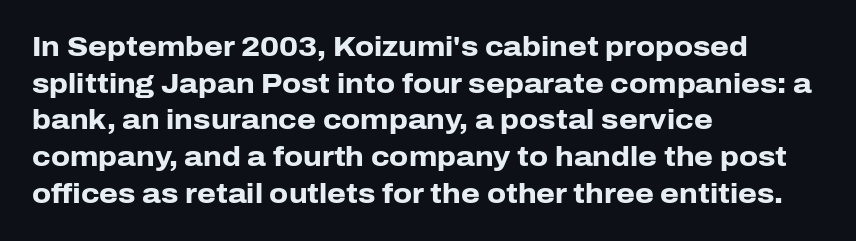
Q: Is the text bold? A: Yes.
Q: Is the text italic (slanted)? A: No, it is upright.
Q: Is the text underlined? A: No.
Q: How is the paragraph aligned? A: Left-aligned.
Q: Is the spacing between letters normal or unusually wide? A: Normal.
Q: Is the spacing between lines tight, normal or loose? A: Normal.
